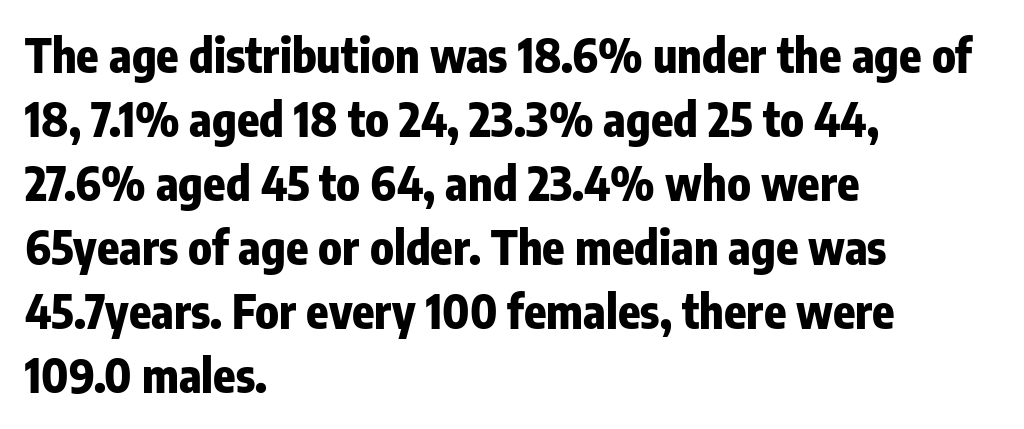
Q: Is the text bold? A: Yes.
Q: Is the text italic (slanted)? A: No, it is upright.
Q: Is the typeface a serif or a sans-serif typeface? A: Sans-serif.
Q: Is the text underlined? A: No.
Q: How is the paragraph aligned? A: Left-aligned.
Q: Is the spacing between letters normal or unusually wide? A: Normal.
Q: Is the spacing between lines tight, normal or loose? A: Normal.
Q: Width (condensed, normal, or wide)? A: Condensed.
Q: Stroke contrast? A: Low.
Q: x-height? A: Medium.
Q: Monospaced? A: No.
